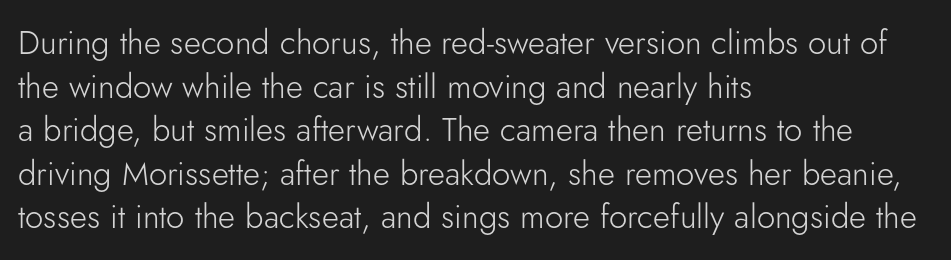
The letters sit at their default tracking, neither squeezed nor spread. The typography opts for an upright posture over an oblique one. Reading down the block, your eye returns to a fixed left position each line. The passage shown stacks its lines at a standard gap. Nope, no serifs anywhere on these letters. Weight class: somewhere from thin through regular.
